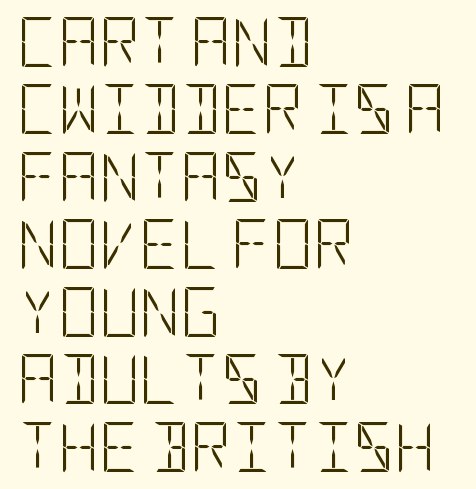
Q: Is the text bold? A: No.
Q: Is the text italic (slanted)? A: No, it is upright.
Q: Is the typeface a serif or a sans-serif typeface? A: Sans-serif.
Q: Is the text underlined? A: No.
Q: How is the paragraph aligned? A: Left-aligned.
Q: Is the spacing between letters normal or unusually wide? A: Normal.
Q: Is the spacing between lines tight, normal or loose? A: Normal.
Q: Width (condensed, normal, or wide)? A: Condensed.
Q: Stroke contrast? A: Low.
Q: x-height? A: Large.
